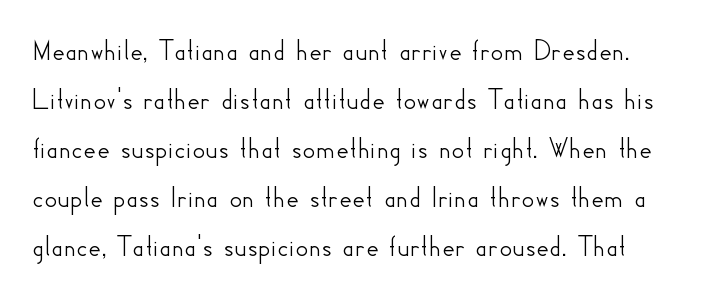
{"serif": "no", "italic": "no", "width": "normal", "stroke_contrast": "low", "x_height": "small", "monospaced": "no", "underline": "no", "line_spacing": "normal", "line_spacing_ratio": 1.58, "letter_spacing": "normal", "letter_spacing_em": 0.0, "glyph_px": 31}
